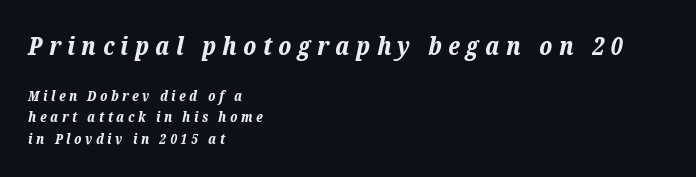
{"italic": "yes", "lean": "right", "slant_degrees": 12, "bold": "yes", "underline": "no", "align": "left", "line_spacing": "normal", "line_spacing_ratio": 1.52, "letter_spacing": "wide", "letter_spacing_em": 0.26, "larger_block": "first", "size_ratio": 1.79, "glyph_px": 25}
